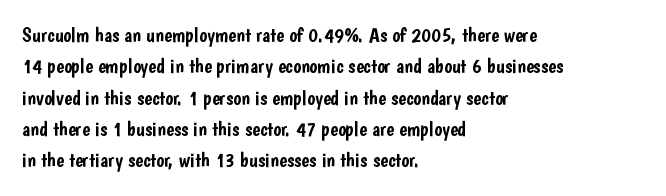
{"italic": "no", "underline": "no", "align": "left", "line_spacing": "normal", "line_spacing_ratio": 1.49, "letter_spacing": "normal", "letter_spacing_em": 0.0, "glyph_px": 21}
